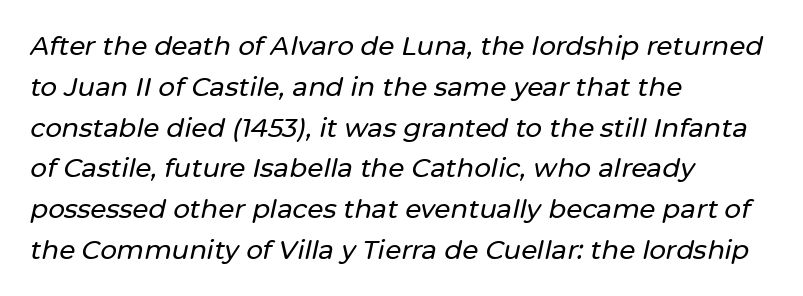
Students, note that the glyphs here touch the page at normal intervals. This rendering features lettering with no underline. Caption: multi-line text, flush left, ragged right. Evenly set lines give the paragraph a standard silhouette. The rendering applies a slant to the glyphs.
